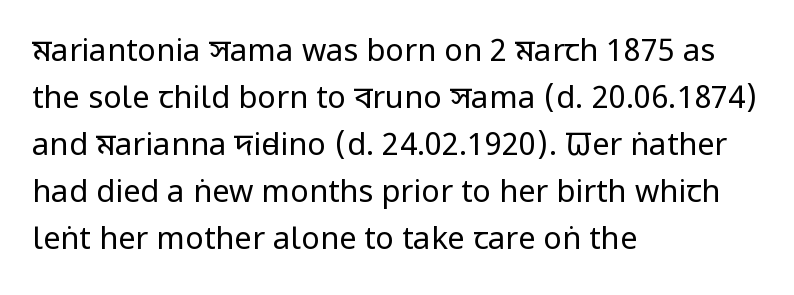
Q: Is the text bold? A: No.
Q: Is the text italic (slanted)? A: No, it is upright.
Q: Is the typeface a serif or a sans-serif typeface? A: Sans-serif.
Q: Is the text underlined? A: No.
Q: How is the paragraph aligned? A: Left-aligned.
Q: Is the spacing between letters normal or unusually wide? A: Normal.
Q: Is the spacing between lines tight, normal or loose? A: Normal.
Q: Width (condensed, normal, or wide)? A: Condensed.
Q: Stroke contrast? A: Low.
Q: x-height? A: Large.
Q: Monospaced? A: No.
